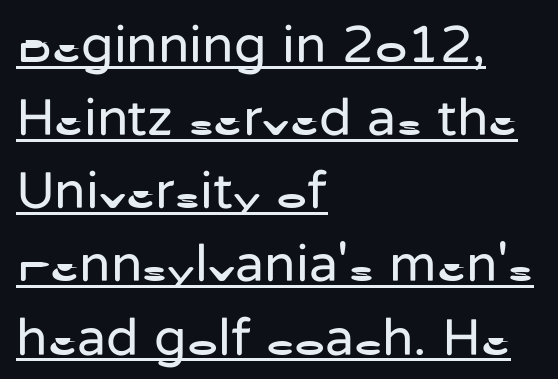
{"serif": "no", "italic": "no", "bold": "no", "weight": "regular", "width": "normal", "stroke_contrast": "low", "x_height": "medium", "monospaced": "no", "underline": "yes", "align": "left", "line_spacing": "normal", "line_spacing_ratio": 1.38, "letter_spacing": "normal", "letter_spacing_em": 0.0, "glyph_px": 53}
